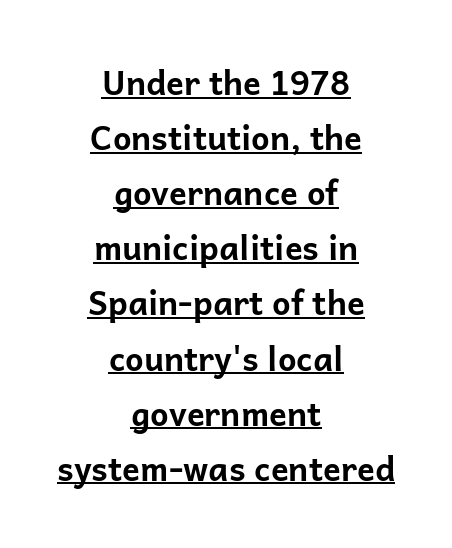
Quick note: not italic, upright. Thick stems and heavy bowls — unmistakably bold. No extra tracking has been applied to these lines. This rendering features underlined lettering. Letterform terminals end flat and unadorned throughout the passage. These lines are centered, leaving both edges ragged.
